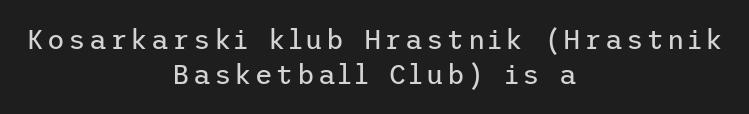
The image shows 27 px text type, upright; set centered, normal line spacing (1.29x), not underlined.
